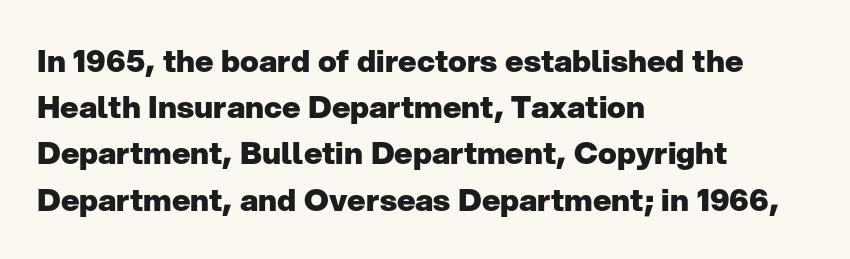
{"serif": "no", "italic": "no", "bold": "yes", "weight": "heavy", "width": "normal", "stroke_contrast": "low", "x_height": "medium", "monospaced": "no", "underline": "no", "align": "left", "line_spacing": "normal", "line_spacing_ratio": 1.49, "letter_spacing": "normal", "letter_spacing_em": 0.0, "glyph_px": 31}
